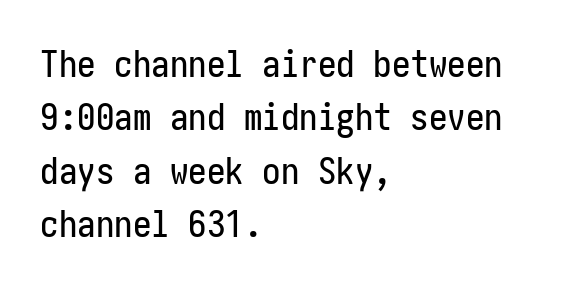
In CSS terms this would be text-align: left. Line spacing here is normal. Every character sits straight up, as roman type does. Standard letterfit; no display-style spreading of the glyphs. This sample uses a sans-serif face.
